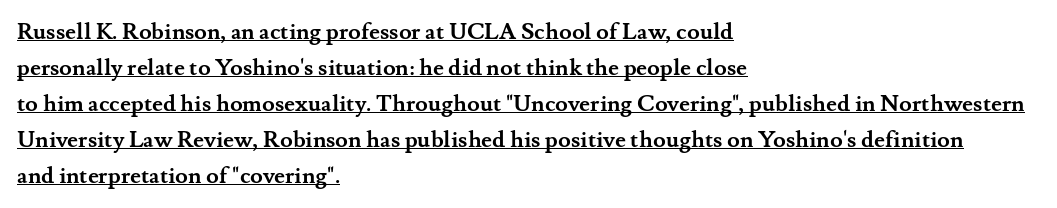
The image shows 23 px bold type, upright; set left-aligned, normal line spacing (1.56x), normal letter spacing, underlined.
